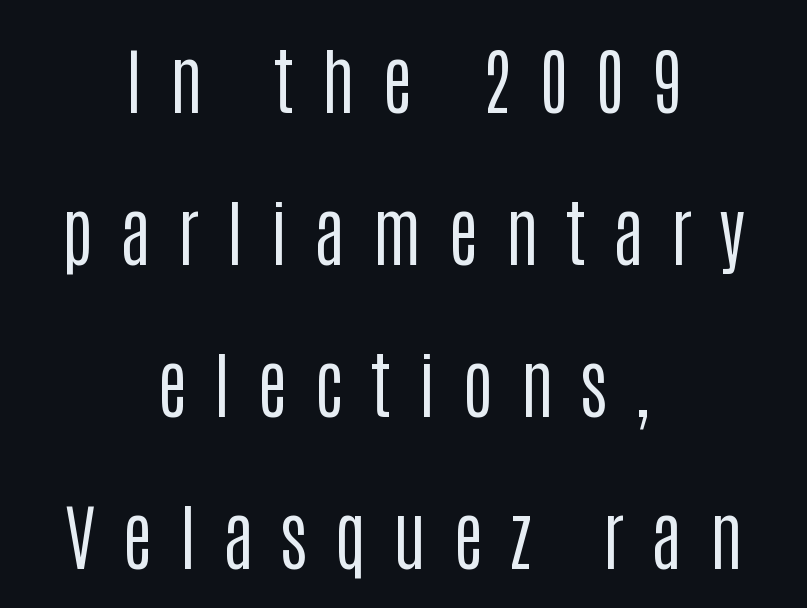
The image shows 73 px regular-weight, condensed sans-serif type, upright; set centered, loose line spacing (2.08x), unusually wide letter spacing (+0.37 em), not underlined; low stroke contrast and a large x-height.
